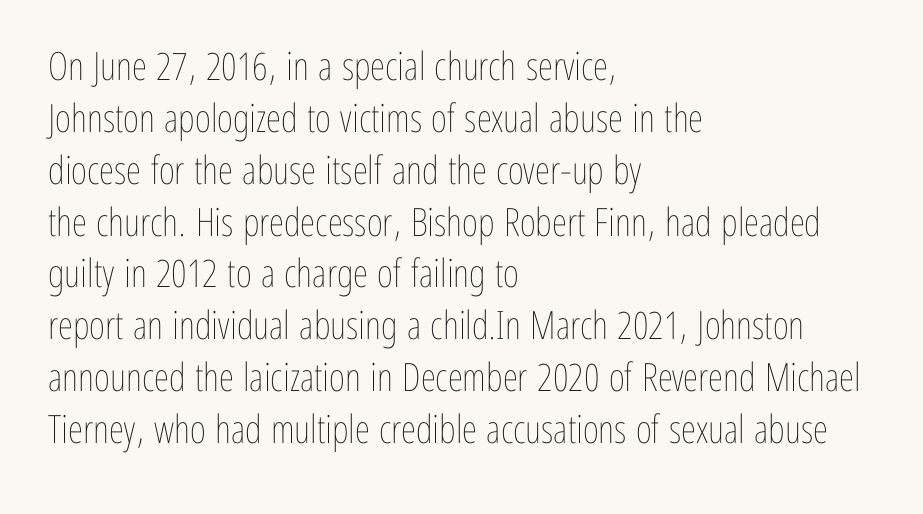
{"italic": "no", "bold": "no", "weight": "thin", "width": "condensed", "stroke_contrast": "low", "x_height": "medium", "monospaced": "no", "underline": "no", "align": "left", "line_spacing": "normal", "line_spacing_ratio": 1.33, "letter_spacing": "normal", "letter_spacing_em": 0.0, "glyph_px": 39}
